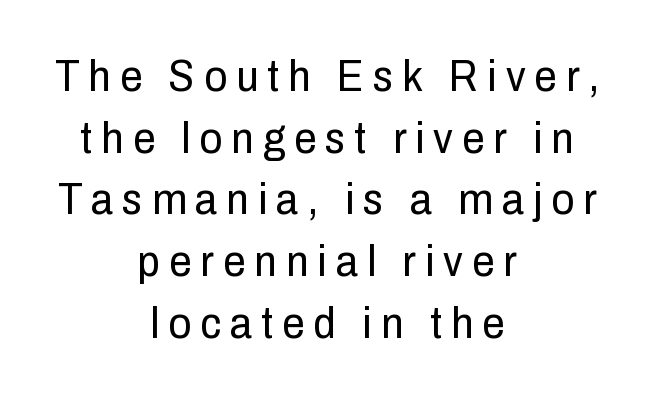
{"serif": "no", "italic": "no", "bold": "no", "weight": "regular", "width": "condensed", "stroke_contrast": "low", "x_height": "medium", "monospaced": "no", "underline": "no", "align": "center", "line_spacing": "normal", "line_spacing_ratio": 1.37, "letter_spacing": "wide", "letter_spacing_em": 0.2, "glyph_px": 45}
